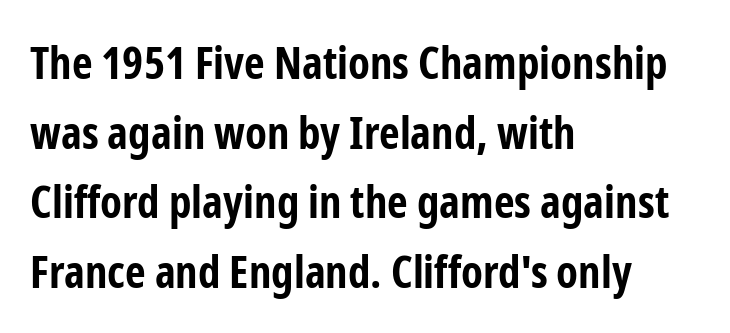
Posture: upright roman. Type without underlining. How heavy is the stroke? Heavy — this is a bold. Nothing unusual about the tracking: characters are spaced as the font intends. Which margin do the lines hug? The left one — the right edge is uneven.
